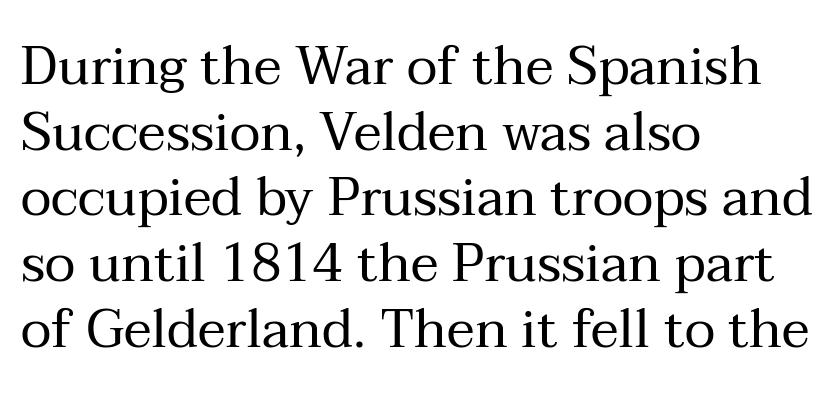
{"serif": "yes", "italic": "no", "bold": "no", "weight": "regular", "width": "normal", "stroke_contrast": "medium", "x_height": "medium", "monospaced": "no", "underline": "no", "align": "left", "line_spacing_ratio": 1.24, "letter_spacing": "normal", "letter_spacing_em": 0.0, "glyph_px": 53}
